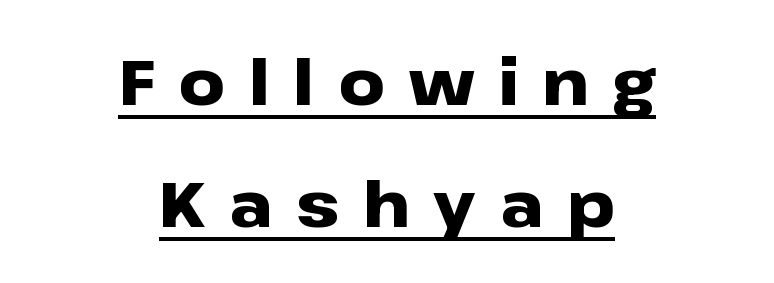
Q: Is the text bold? A: Yes.
Q: Is the text italic (slanted)? A: No, it is upright.
Q: Is the typeface a serif or a sans-serif typeface? A: Sans-serif.
Q: Is the text underlined? A: Yes.
Q: How is the paragraph aligned? A: Centered.
Q: Is the spacing between letters normal or unusually wide? A: Unusually wide.
Q: Is the spacing between lines tight, normal or loose? A: Loose.
Q: Width (condensed, normal, or wide)? A: Wide.
Q: Stroke contrast? A: Low.
Q: x-height? A: Medium.
Q: Monospaced? A: No.
